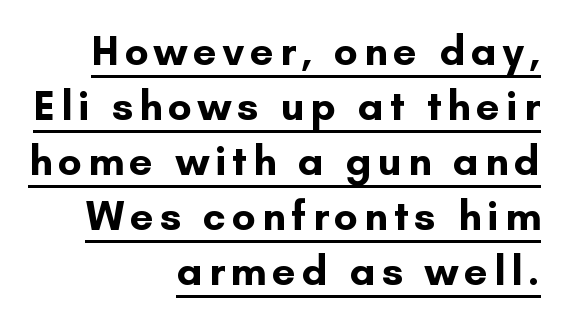
{"serif": "no", "italic": "no", "bold": "yes", "weight": "bold", "width": "normal", "stroke_contrast": "low", "x_height": "small", "monospaced": "no", "underline": "yes", "align": "right", "line_spacing": "normal", "line_spacing_ratio": 1.31, "glyph_px": 42}
